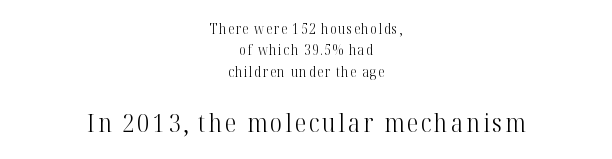
The image shows 26 px text type, upright; set centered, normal line spacing (1.52x), not underlined; the second (bottom) block is 1.86x larger.
